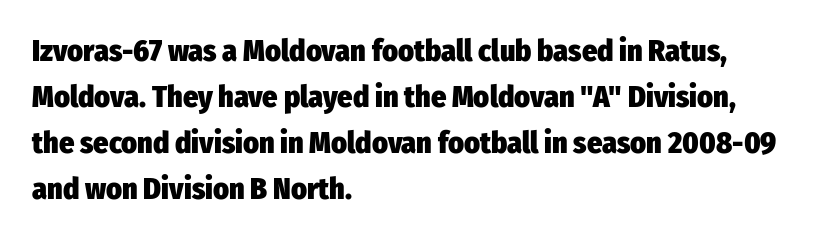
The image shows 30 px heavy, condensed sans-serif type, upright; set left-aligned, normal line spacing (1.53x), normal letter spacing, not underlined; low stroke contrast and a medium x-height.
